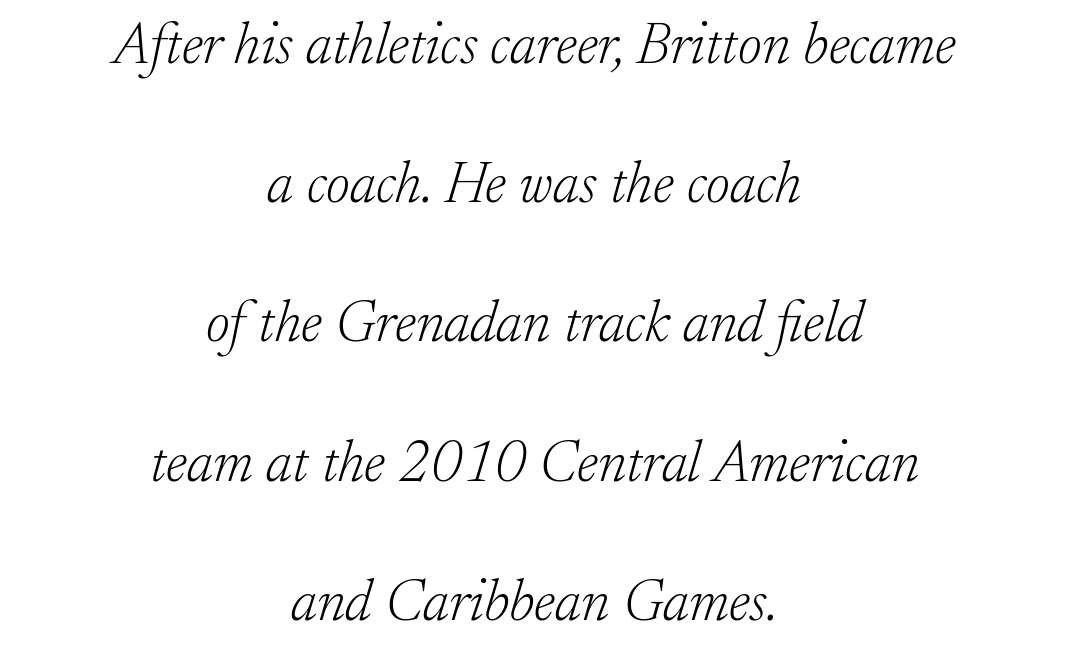
The image shows 58 px light serif type, italic (leaning right); set centered, loose line spacing (2.4x), normal letter spacing, not underlined; low stroke contrast and a small x-height.
